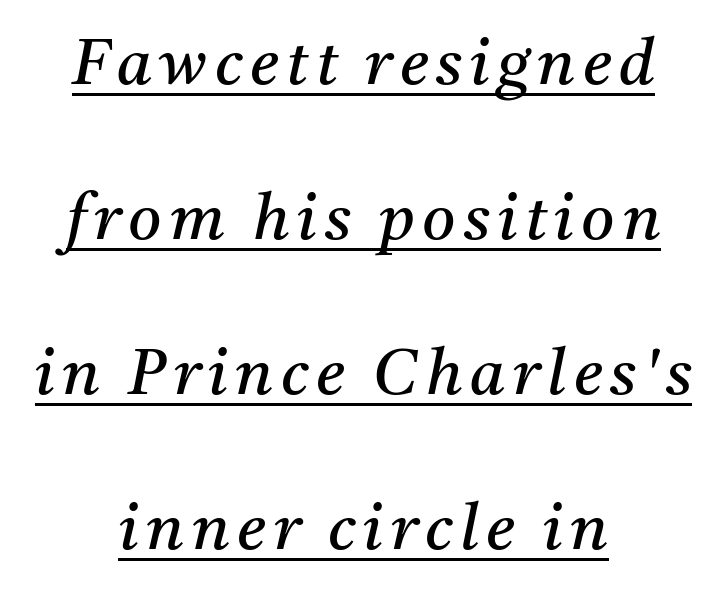
{"serif": "yes", "italic": "yes", "lean": "right", "slant_degrees": 11, "bold": "no", "weight": "regular", "width": "normal", "stroke_contrast": "medium", "x_height": "medium", "monospaced": "no", "underline": "yes", "align": "center", "line_spacing": "loose", "line_spacing_ratio": 2.42, "glyph_px": 64}
